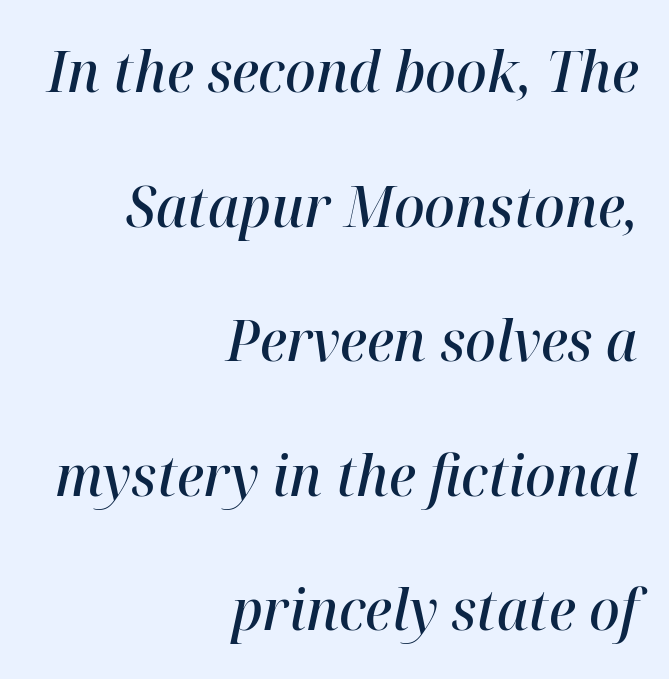
Q: Is the text bold? A: Semi-bold.
Q: Is the text italic (slanted)? A: Yes, it leans right by about 12 degrees.
Q: Is the text underlined? A: No.
Q: How is the paragraph aligned? A: Right-aligned.
Q: Is the spacing between letters normal or unusually wide? A: Normal.
Q: Is the spacing between lines tight, normal or loose? A: Loose.
Q: Width (condensed, normal, or wide)? A: Normal.
Q: Stroke contrast? A: High.
Q: x-height? A: Medium.
Q: Monospaced? A: No.
